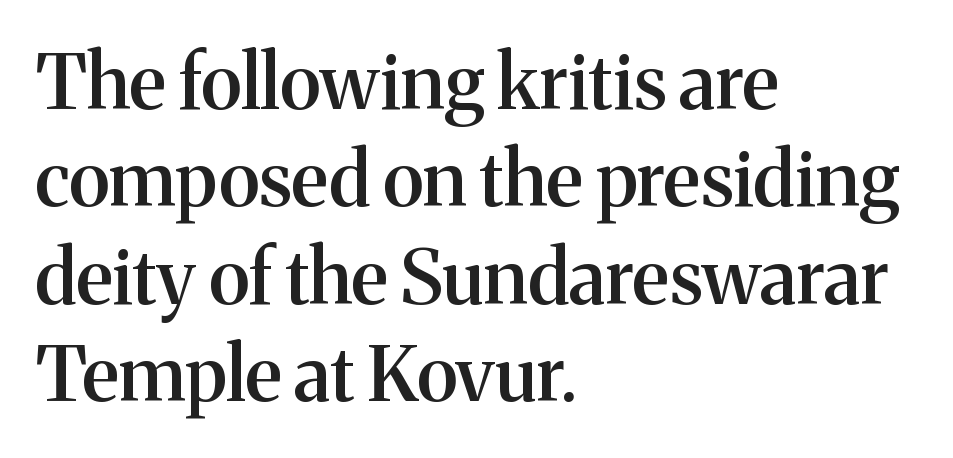
Q: Is the text bold? A: Semi-bold.
Q: Is the text italic (slanted)? A: No, it is upright.
Q: Is the typeface a serif or a sans-serif typeface? A: Serif.
Q: Is the text underlined? A: No.
Q: How is the paragraph aligned? A: Left-aligned.
Q: Is the spacing between letters normal or unusually wide? A: Normal.
Q: Is the spacing between lines tight, normal or loose? A: Normal.
Q: Width (condensed, normal, or wide)? A: Normal.
Q: Stroke contrast? A: Medium.
Q: x-height? A: Medium.
Q: Monospaced? A: No.
